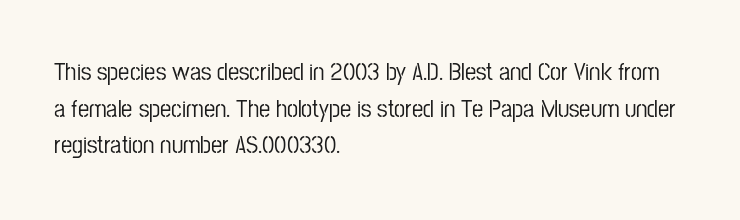
Q: Is the text italic (slanted)? A: No, it is upright.
Q: Is the text underlined? A: No.
Q: How is the paragraph aligned? A: Left-aligned.
Q: Is the spacing between letters normal or unusually wide? A: Normal.
Q: Is the spacing between lines tight, normal or loose? A: Normal.
